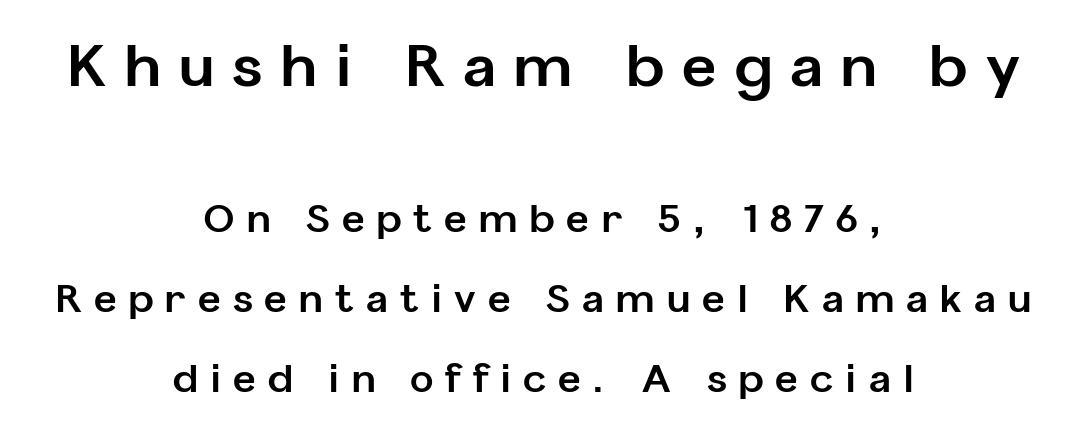
{"serif": "no", "italic": "no", "bold": "yes", "weight": "bold", "width": "normal", "stroke_contrast": "low", "x_height": "medium", "monospaced": "no", "underline": "no", "align": "center", "line_spacing": "loose", "line_spacing_ratio": 2.05, "letter_spacing": "wide", "letter_spacing_em": 0.31, "larger_block": "first", "size_ratio": 1.51, "glyph_px": 59}
